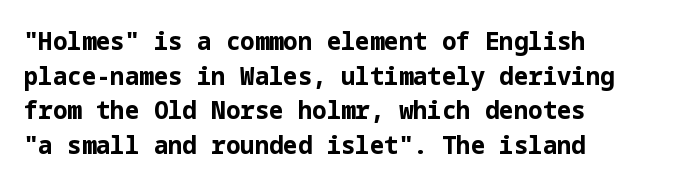
Q: Is the text bold? A: Yes.
Q: Is the text italic (slanted)? A: No, it is upright.
Q: Is the text underlined? A: No.
Q: How is the paragraph aligned? A: Left-aligned.
Q: Is the spacing between letters normal or unusually wide? A: Normal.
Q: Is the spacing between lines tight, normal or loose? A: Normal.
